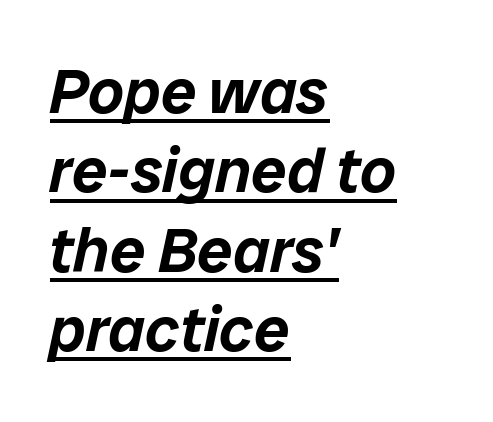
Would a proofreader flag this as italicized? Yes. Short and long lines alike share a common starting point at left. Words appear dense and cohesive because spacing is normal. Quick note: underline on.
